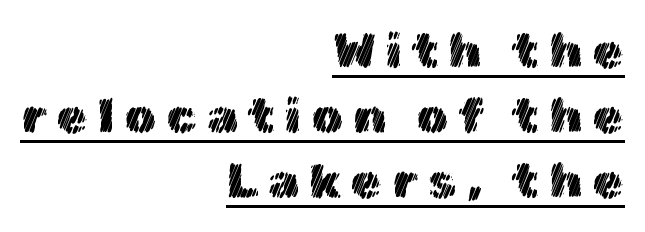
Q: Is the text italic (slanted)? A: No, it is upright.
Q: Is the text underlined? A: Yes.
Q: How is the paragraph aligned? A: Right-aligned.
Q: Is the spacing between letters normal or unusually wide? A: Unusually wide.
Q: Is the spacing between lines tight, normal or loose? A: Normal.
Q: Width (condensed, normal, or wide)? A: Normal.
Q: x-height? A: Medium.
Q: Monospaced? A: No.
